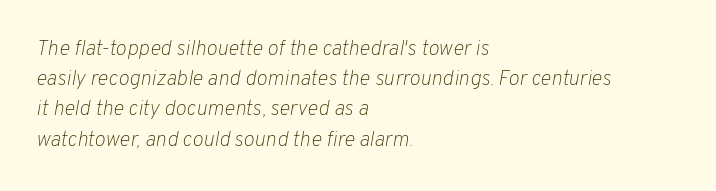
{"italic": "yes", "lean": "right", "slant_degrees": 10, "bold": "no", "underline": "no", "align": "left", "line_spacing": "normal", "line_spacing_ratio": 1.44, "letter_spacing": "normal", "letter_spacing_em": 0.0, "glyph_px": 21}
